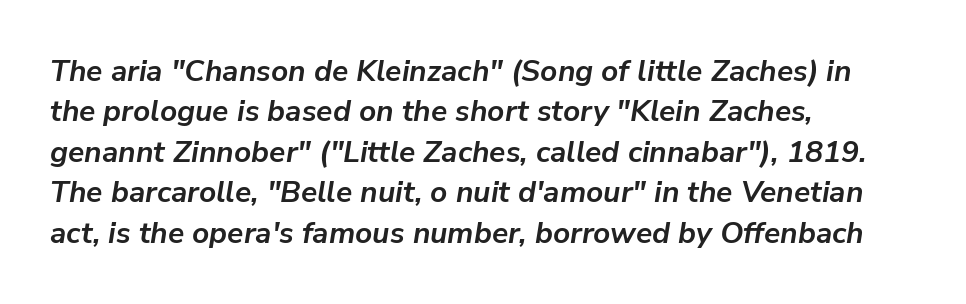
The rows are spaced the way most documents space them. The whole block is typeset with a tilt. Where is the straight margin? On the left. The rendering uses a bold face; every stroke is thick and dark.
